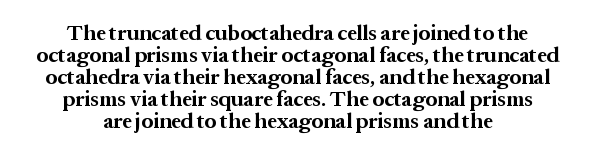
{"italic": "no", "bold": "yes", "underline": "no", "align": "center", "line_spacing": "tight", "line_spacing_ratio": 1.05, "letter_spacing": "normal", "letter_spacing_em": 0.0, "glyph_px": 21}
